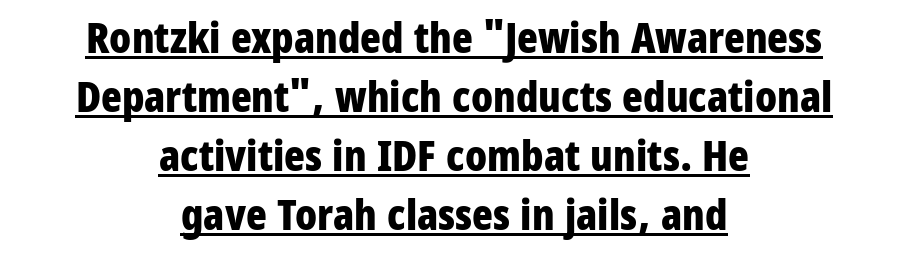
I'd call this a sans setting — the letters go barefoot. The rag falls on both sides of this text block equally. Notice how thick the strokes are: this is what a full bold looks like. Honestly, the letter spacing is just normal — you wouldn't notice it. In terms of posture, this sample is upright.
